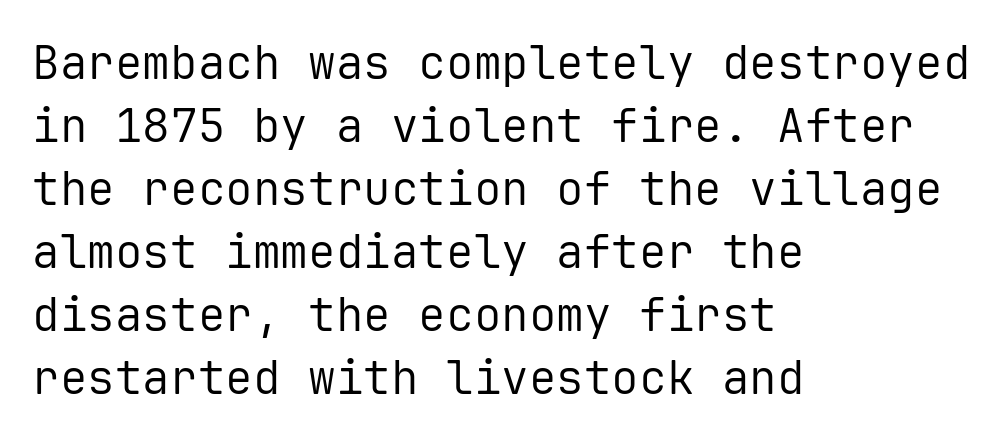
Q: Is the text bold? A: No.
Q: Is the text italic (slanted)? A: No, it is upright.
Q: Is the typeface a serif or a sans-serif typeface? A: Sans-serif.
Q: Is the text underlined? A: No.
Q: How is the paragraph aligned? A: Left-aligned.
Q: Is the spacing between letters normal or unusually wide? A: Normal.
Q: Is the spacing between lines tight, normal or loose? A: Normal.
Q: Width (condensed, normal, or wide)? A: Normal.
Q: Stroke contrast? A: Low.
Q: x-height? A: Medium.
Q: Monospaced? A: Yes.
